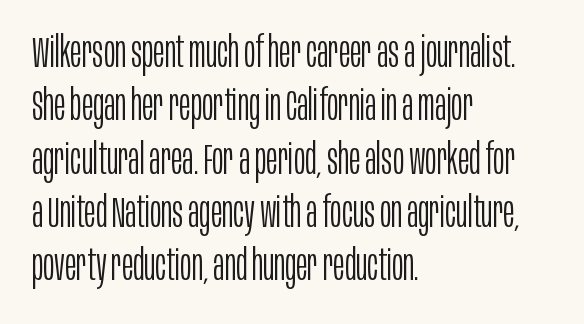
{"serif": "no", "italic": "no", "bold": "no", "weight": "light", "width": "condensed", "stroke_contrast": "low", "x_height": "large", "monospaced": "no", "underline": "no", "align": "left", "line_spacing_ratio": 1.24, "letter_spacing": "normal", "letter_spacing_em": 0.0, "glyph_px": 43}
